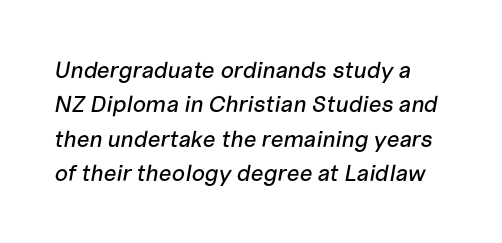
Rows of type keep a routine distance in the vertical direction. What stands out about the letter spacing? Nothing — it is the standard amount. This rendering features lettering with no underline. Characters are canted at an angle relative to the baseline's perpendicular.
